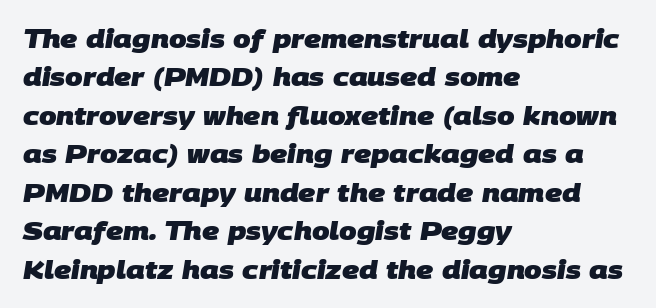
The image shows 25 px bold type; set left-aligned, normal line spacing (1.54x), normal letter spacing, not underlined.
